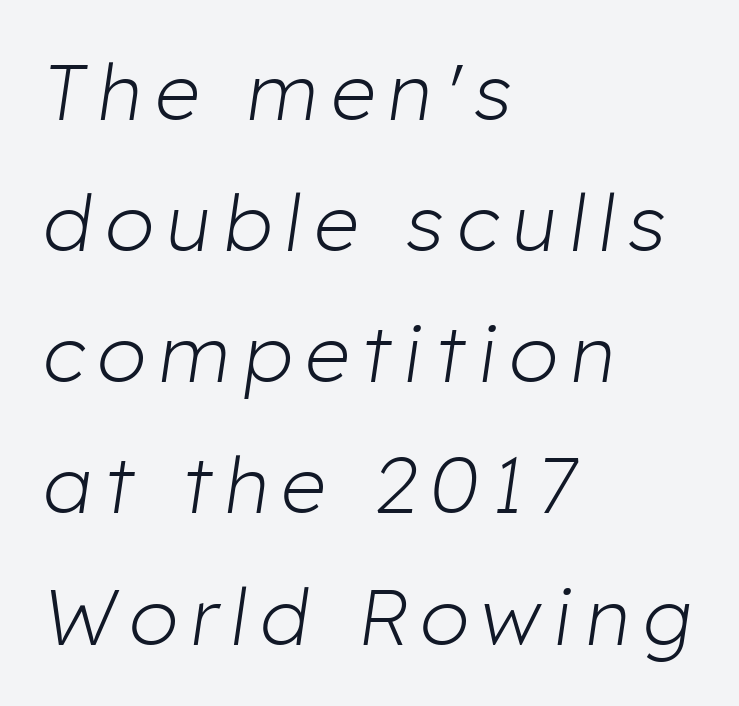
Slanted lettering throughout. Lines of text with bare space underneath. Do the characters align in a grid? No, the font is proportional. Heft: none added — not bold. The ragged edge is on the right, which tells us the setting is flush left. Horizontal bands of white between lines are of average thickness.
